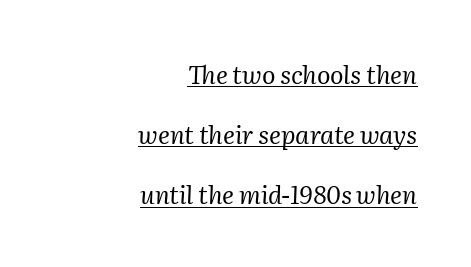
Stroke mass is kept to a normal reading level or below. The line-height multiplier appears high, well above default. Is there an underline? Yes — a line sits under the letters. A typesetter would call this zero additional tracking.
